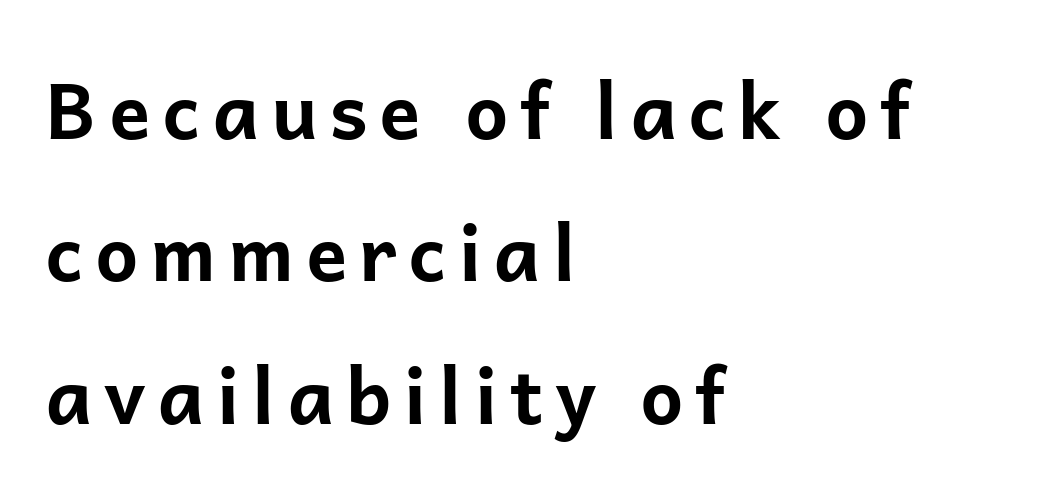
{"serif": "no", "italic": "no", "bold": "yes", "weight": "bold", "width": "normal", "stroke_contrast": "low", "x_height": "medium", "monospaced": "no", "underline": "no", "align": "left", "line_spacing_ratio": 1.85, "glyph_px": 77}
